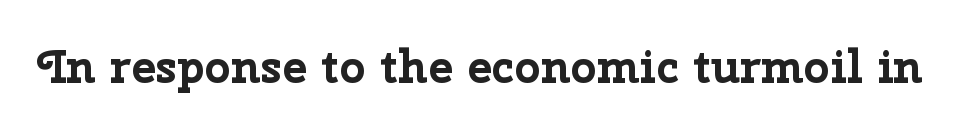
The image shows 46 px bold sans-serif type, upright; set normal letter spacing, not underlined; low stroke contrast and a medium x-height.
